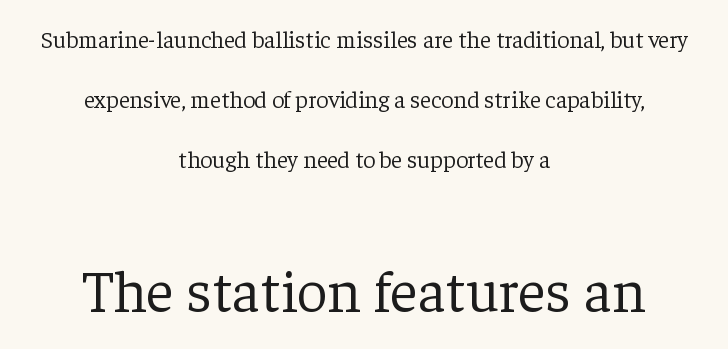
{"serif": "yes", "italic": "no", "bold": "no", "weight": "light", "width": "normal", "stroke_contrast": "low", "x_height": "medium", "monospaced": "no", "underline": "no", "align": "center", "line_spacing": "loose", "line_spacing_ratio": 2.49, "letter_spacing": "normal", "letter_spacing_em": 0.0, "larger_block": "second", "size_ratio": 2.5, "glyph_px": 60}
